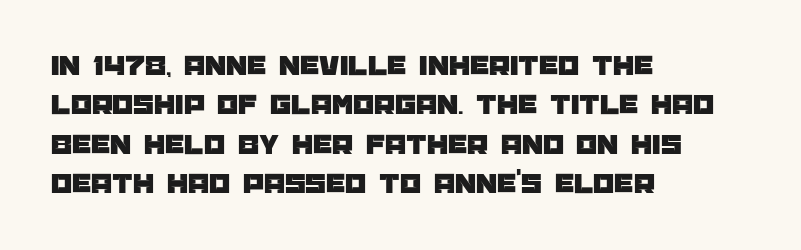
Q: Is the text italic (slanted)? A: No, it is upright.
Q: Is the typeface a serif or a sans-serif typeface? A: Sans-serif.
Q: Is the text underlined? A: No.
Q: How is the paragraph aligned? A: Left-aligned.
Q: Is the spacing between letters normal or unusually wide? A: Normal.
Q: Is the spacing between lines tight, normal or loose? A: Normal.
Q: Width (condensed, normal, or wide)? A: Normal.
Q: Stroke contrast? A: Low.
Q: x-height? A: Large.
Q: Monospaced? A: No.
